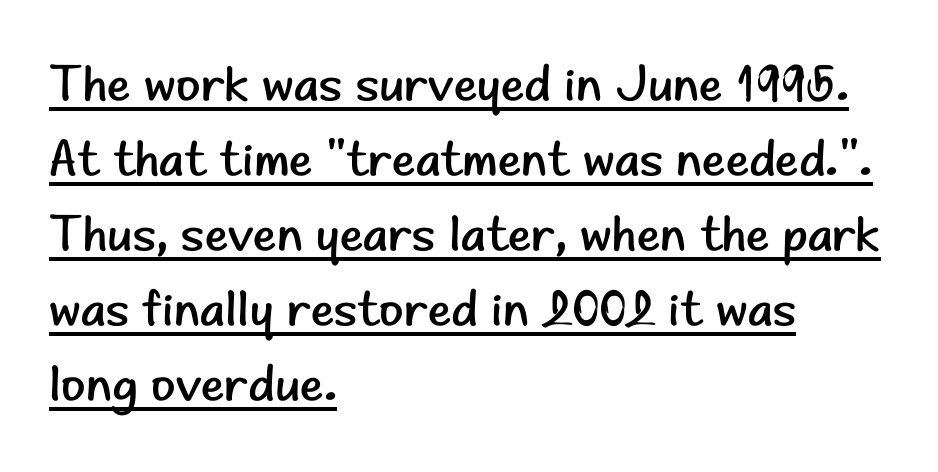
The image shows 50 px regular-weight sans-serif type, upright; set left-aligned, normal line spacing (1.5x), normal letter spacing, underlined; low stroke contrast and a small x-height.
